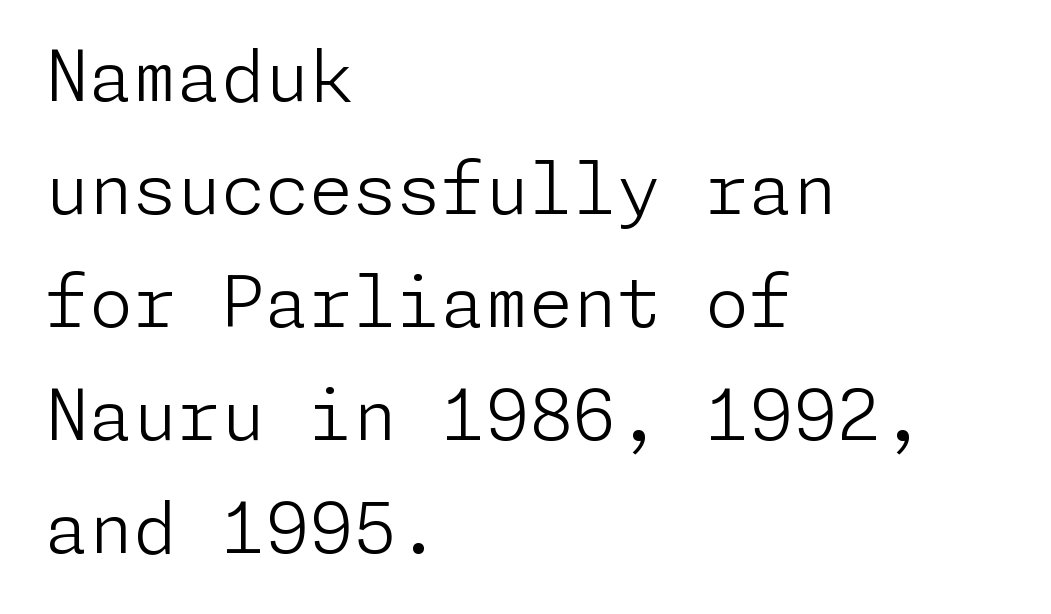
The image shows 71 px light sans-serif type, upright; set left-aligned, normal line spacing (1.59x), normal letter spacing, not underlined; low stroke contrast and a medium x-height.
